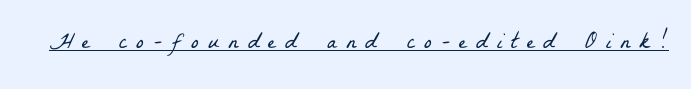
The typeface has the unassuming heft of standard copy or less. These lines have a slow, spaced-out rhythm from letter to letter. The rendering uses the underline text-decoration.
